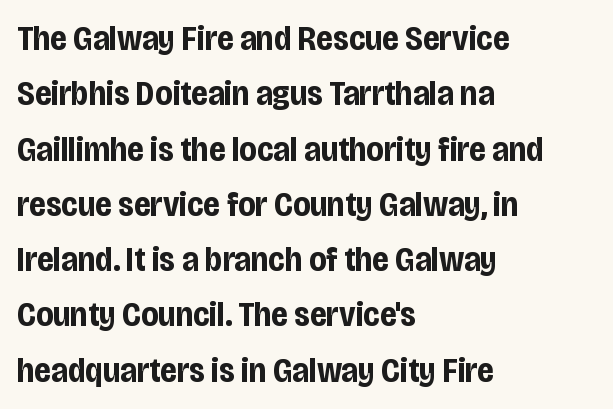
{"serif": "no", "italic": "no", "bold": "yes", "weight": "bold", "width": "condensed", "stroke_contrast": "low", "x_height": "large", "monospaced": "no", "underline": "no", "align": "left", "line_spacing": "normal", "line_spacing_ratio": 1.58, "letter_spacing": "normal", "letter_spacing_em": 0.0, "glyph_px": 35}
